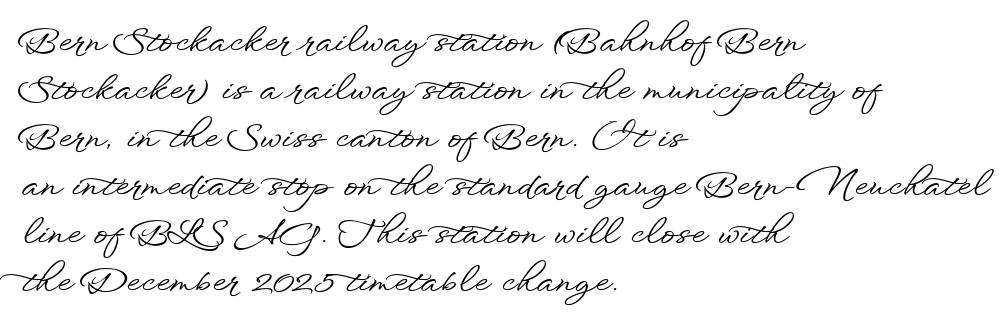
Q: Is the text italic (slanted)? A: Yes.
Q: Is the typeface a serif or a sans-serif typeface? A: Sans-serif.
Q: Is the text underlined? A: No.
Q: How is the paragraph aligned? A: Left-aligned.
Q: Is the spacing between letters normal or unusually wide? A: Normal.
Q: Is the spacing between lines tight, normal or loose? A: Normal.
Q: Width (condensed, normal, or wide)? A: Wide.
Q: Stroke contrast? A: Low.
Q: x-height? A: Small.
Q: Monospaced? A: No.
